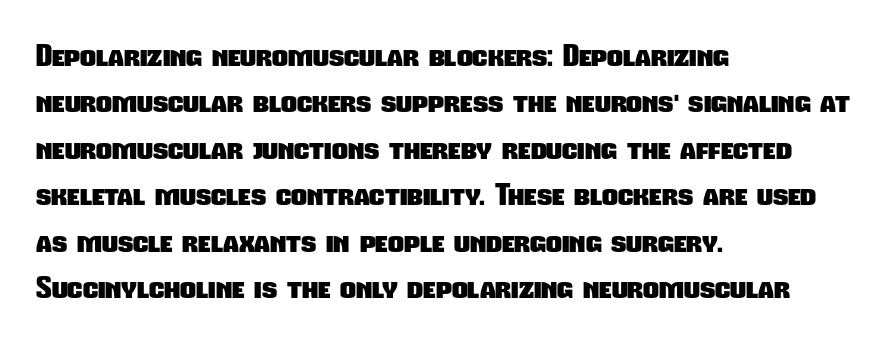
The image shows 31 px heavy, condensed sans-serif type; set left-aligned, normal line spacing (1.5x), normal letter spacing, not underlined; low stroke contrast and a medium x-height.
